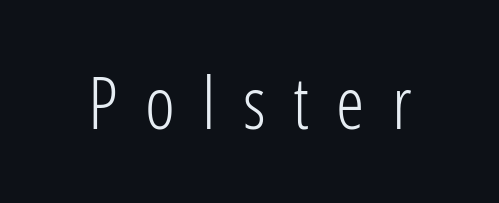
{"serif": "no", "italic": "no", "bold": "no", "weight": "light", "width": "condensed", "stroke_contrast": "low", "x_height": "medium", "monospaced": "no", "underline": "no", "letter_spacing": "wide", "letter_spacing_em": 0.38, "glyph_px": 72}
